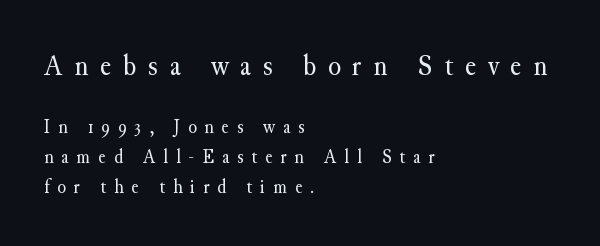
Old-style or modern, the face here clearly has serifs. The space directly below the letters is spotless. The composition opens big and finishes small. The font is comparable to plain body text, perhaps lighter. Note the varied advance widths — an 'i' is clearly narrower than an 'm'. In terms of letterspacing, this is a distinctly airy, spread setting.
